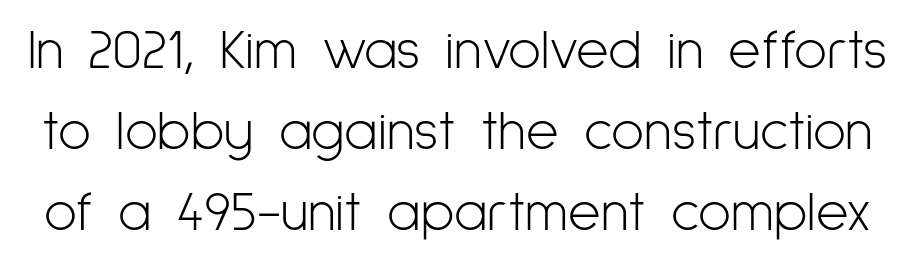
Q: Is the text bold? A: No.
Q: Is the text italic (slanted)? A: No, it is upright.
Q: Is the typeface a serif or a sans-serif typeface? A: Sans-serif.
Q: Is the text underlined? A: No.
Q: Is the spacing between letters normal or unusually wide? A: Normal.
Q: Is the spacing between lines tight, normal or loose? A: Normal.
Q: Width (condensed, normal, or wide)? A: Condensed.
Q: Stroke contrast? A: Low.
Q: x-height? A: Medium.
Q: Monospaced? A: No.
